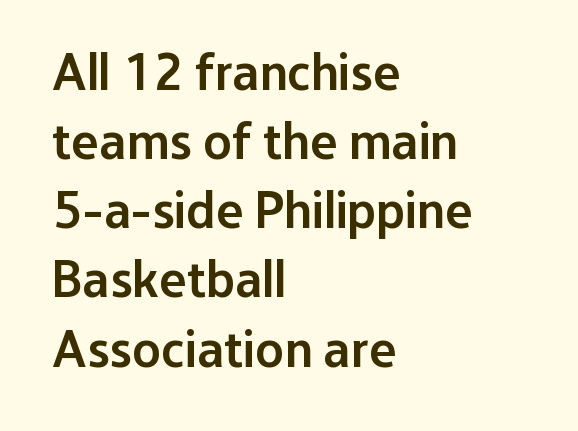
Q: Is the text bold? A: Semi-bold.
Q: Is the text italic (slanted)? A: No, it is upright.
Q: Is the typeface a serif or a sans-serif typeface? A: Sans-serif.
Q: Is the text underlined? A: No.
Q: How is the paragraph aligned? A: Left-aligned.
Q: Is the spacing between letters normal or unusually wide? A: Normal.
Q: Is the spacing between lines tight, normal or loose? A: Normal.
Q: Width (condensed, normal, or wide)? A: Normal.
Q: Stroke contrast? A: Low.
Q: x-height? A: Medium.
Q: Monospaced? A: No.
